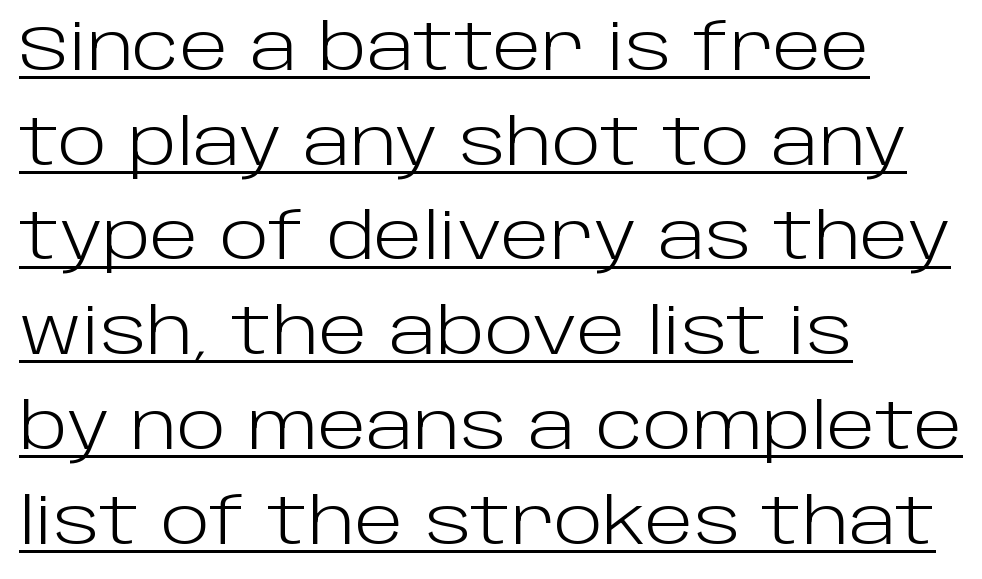
Q: Is the text bold? A: No.
Q: Is the text italic (slanted)? A: No, it is upright.
Q: Is the typeface a serif or a sans-serif typeface? A: Sans-serif.
Q: Is the text underlined? A: Yes.
Q: How is the paragraph aligned? A: Left-aligned.
Q: Is the spacing between letters normal or unusually wide? A: Normal.
Q: Is the spacing between lines tight, normal or loose? A: Normal.
Q: Width (condensed, normal, or wide)? A: Normal.
Q: Stroke contrast? A: Low.
Q: x-height? A: Large.
Q: Monospaced? A: No.
